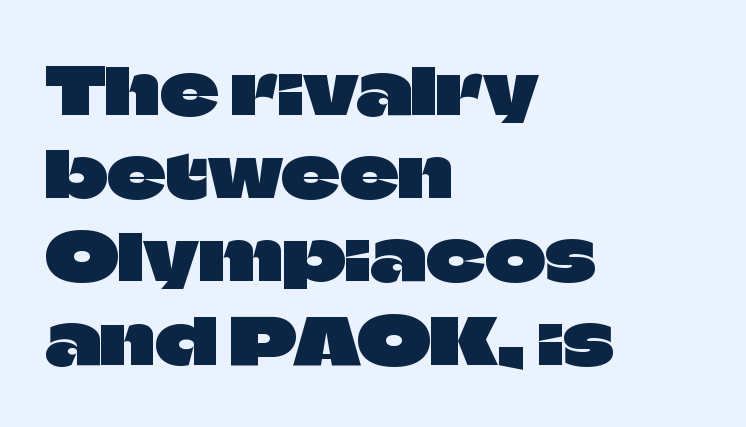
{"serif": "no", "italic": "no", "width": "normal", "stroke_contrast": "low", "x_height": "large", "monospaced": "no", "underline": "no", "align": "left", "line_spacing": "normal", "line_spacing_ratio": 1.28, "letter_spacing": "normal", "letter_spacing_em": 0.0, "glyph_px": 65}
